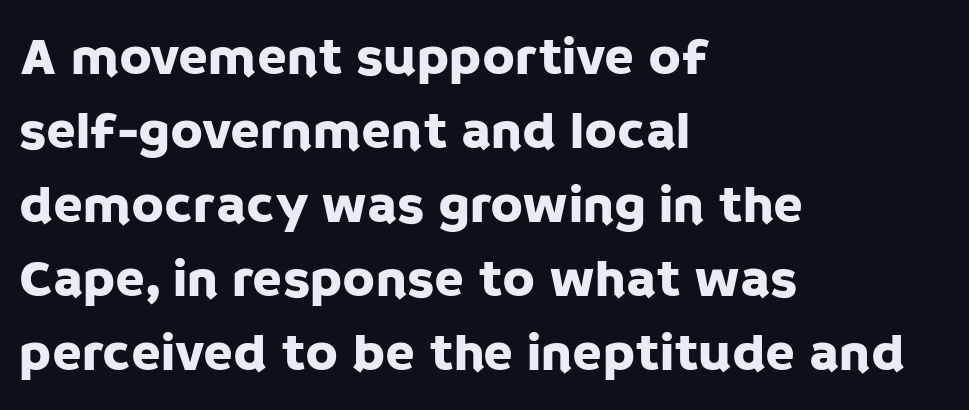
Q: Is the text italic (slanted)? A: No, it is upright.
Q: Is the typeface a serif or a sans-serif typeface? A: Sans-serif.
Q: Is the text underlined? A: No.
Q: How is the paragraph aligned? A: Left-aligned.
Q: Is the spacing between letters normal or unusually wide? A: Normal.
Q: Is the spacing between lines tight, normal or loose? A: Normal.
Q: Width (condensed, normal, or wide)? A: Normal.
Q: Stroke contrast? A: Low.
Q: x-height? A: Large.
Q: Monospaced? A: No.
